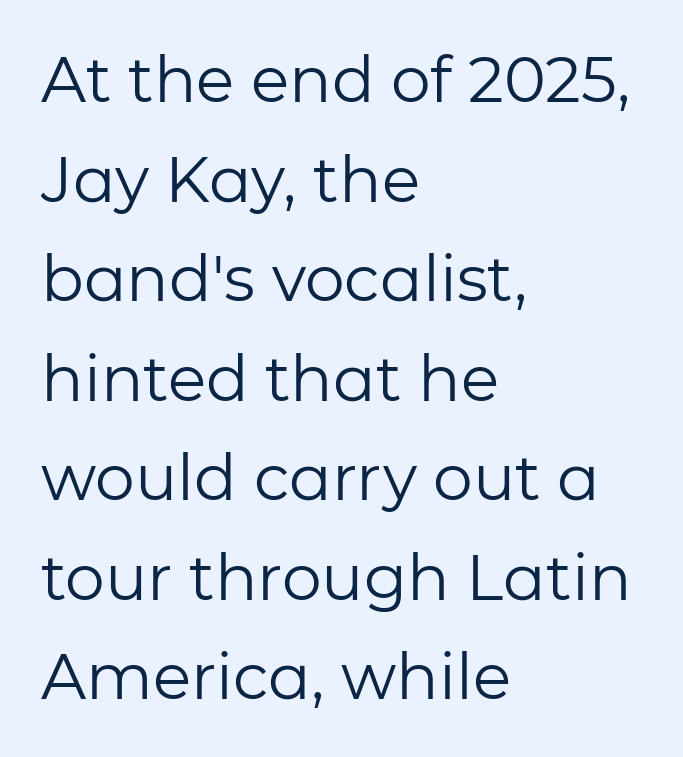
Q: Is the text bold? A: No.
Q: Is the text italic (slanted)? A: No, it is upright.
Q: Is the typeface a serif or a sans-serif typeface? A: Sans-serif.
Q: Is the text underlined? A: No.
Q: How is the paragraph aligned? A: Left-aligned.
Q: Is the spacing between letters normal or unusually wide? A: Normal.
Q: Is the spacing between lines tight, normal or loose? A: Normal.
Q: Width (condensed, normal, or wide)? A: Normal.
Q: Stroke contrast? A: Low.
Q: x-height? A: Medium.
Q: Monospaced? A: No.
